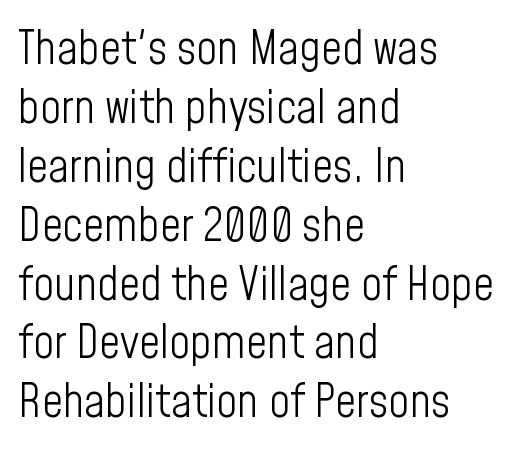
{"serif": "no", "italic": "no", "bold": "no", "weight": "light", "width": "condensed", "stroke_contrast": "low", "x_height": "medium", "monospaced": "no", "underline": "no", "align": "left", "line_spacing": "normal", "line_spacing_ratio": 1.28, "letter_spacing": "normal", "letter_spacing_em": 0.0, "glyph_px": 46}
